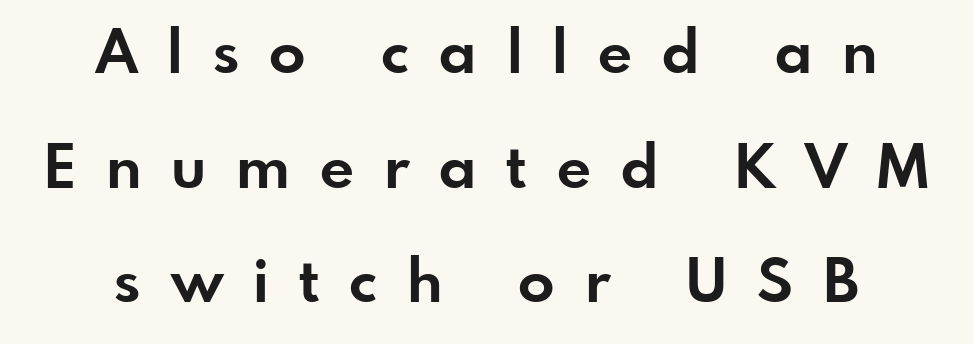
Q: Is the text bold? A: Yes.
Q: Is the text italic (slanted)? A: No, it is upright.
Q: Is the typeface a serif or a sans-serif typeface? A: Sans-serif.
Q: Is the text underlined? A: No.
Q: How is the paragraph aligned? A: Centered.
Q: Is the spacing between letters normal or unusually wide? A: Unusually wide.
Q: Is the spacing between lines tight, normal or loose? A: Loose.
Q: Width (condensed, normal, or wide)? A: Normal.
Q: Stroke contrast? A: Low.
Q: x-height? A: Small.
Q: Monospaced? A: No.
